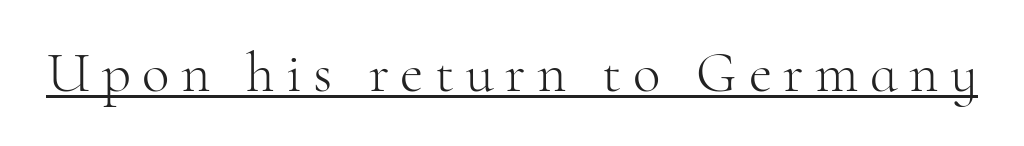
The image shows 57 px light serif type, upright; set unusually wide letter spacing (+0.2 em), underlined; high stroke contrast and a small x-height.
